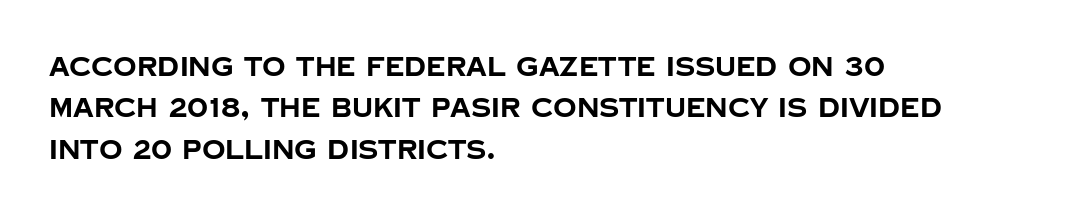
Q: Is the text bold? A: Yes.
Q: Is the text italic (slanted)? A: No, it is upright.
Q: Is the text underlined? A: No.
Q: How is the paragraph aligned? A: Left-aligned.
Q: Is the spacing between letters normal or unusually wide? A: Normal.
Q: Is the spacing between lines tight, normal or loose? A: Normal.
